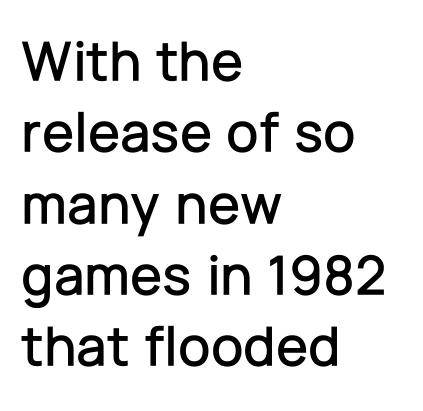
Q: Is the text italic (slanted)? A: No, it is upright.
Q: Is the typeface a serif or a sans-serif typeface? A: Sans-serif.
Q: Is the text underlined? A: No.
Q: How is the paragraph aligned? A: Left-aligned.
Q: Is the spacing between letters normal or unusually wide? A: Normal.
Q: Width (condensed, normal, or wide)? A: Normal.
Q: Stroke contrast? A: Low.
Q: x-height? A: Medium.
Q: Monospaced? A: No.
